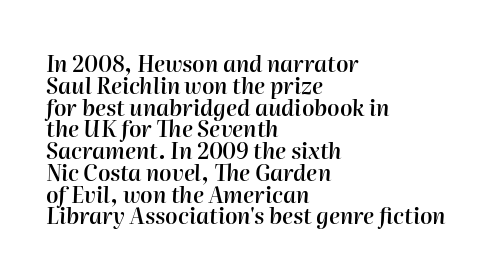
Slant detected: the letters are inclined. Decoration check: the copy has no underline. Left-aligned paragraph, ragged on the right. Nobody touched the tracking dial on this one. You could barely slide anything between these rows. Caption: semibold face, moderately heavy strokes.
